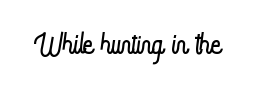
The image shows 43 px light, condensed type; set normal letter spacing, not underlined; low stroke contrast and a small x-height.
